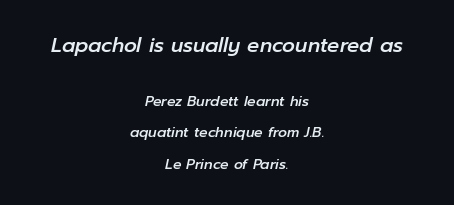
{"italic": "yes", "lean": "right", "slant_degrees": 12, "underline": "no", "align": "center", "line_spacing": "loose", "line_spacing_ratio": 2.22, "letter_spacing": "normal", "letter_spacing_em": 0.0, "larger_block": "first", "size_ratio": 1.43, "glyph_px": 20}
